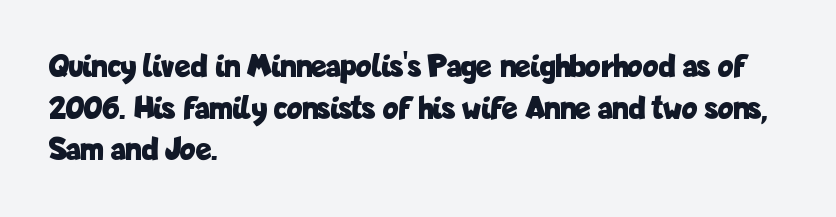
The image shows 33 px bold, condensed sans-serif type, upright; set left-aligned, normal line spacing (1.26x), normal letter spacing, not underlined; low stroke contrast and a medium x-height.
